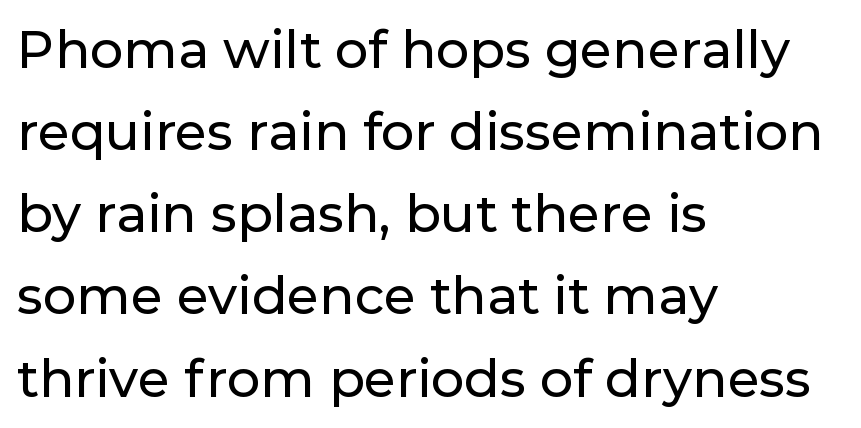
The image shows 52 px sans-serif type, upright; set left-aligned, normal line spacing (1.58x), normal letter spacing, not underlined; low stroke contrast and a medium x-height.
